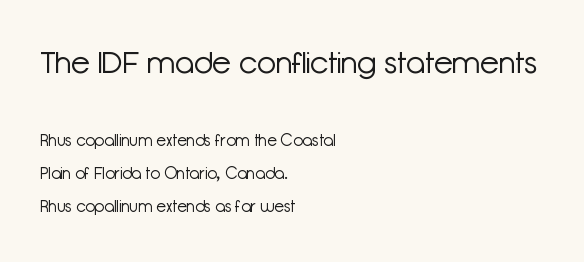
The image shows 31 px light sans-serif type, upright; set left-aligned, loose line spacing (2.07x), normal letter spacing, not underlined; the first (top) block is 1.94x larger; low stroke contrast and a medium x-height.
